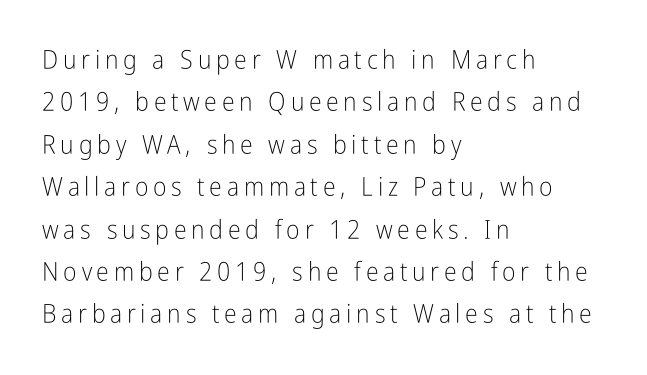
Q: Is the text bold? A: No.
Q: Is the text italic (slanted)? A: No, it is upright.
Q: Is the text underlined? A: No.
Q: How is the paragraph aligned? A: Left-aligned.
Q: Is the spacing between lines tight, normal or loose? A: Normal.
